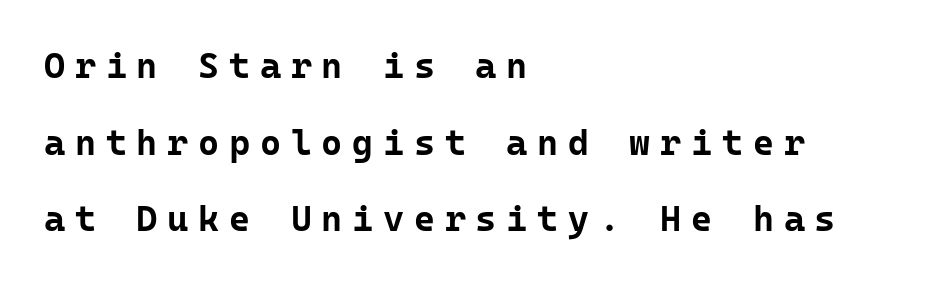
Q: Is the text bold? A: Yes.
Q: Is the text italic (slanted)? A: No, it is upright.
Q: Is the typeface a serif or a sans-serif typeface? A: Sans-serif.
Q: Is the text underlined? A: No.
Q: How is the paragraph aligned? A: Left-aligned.
Q: Is the spacing between letters normal or unusually wide? A: Unusually wide.
Q: Is the spacing between lines tight, normal or loose? A: Loose.
Q: Width (condensed, normal, or wide)? A: Normal.
Q: Stroke contrast? A: Low.
Q: x-height? A: Medium.
Q: Monospaced? A: Yes.
